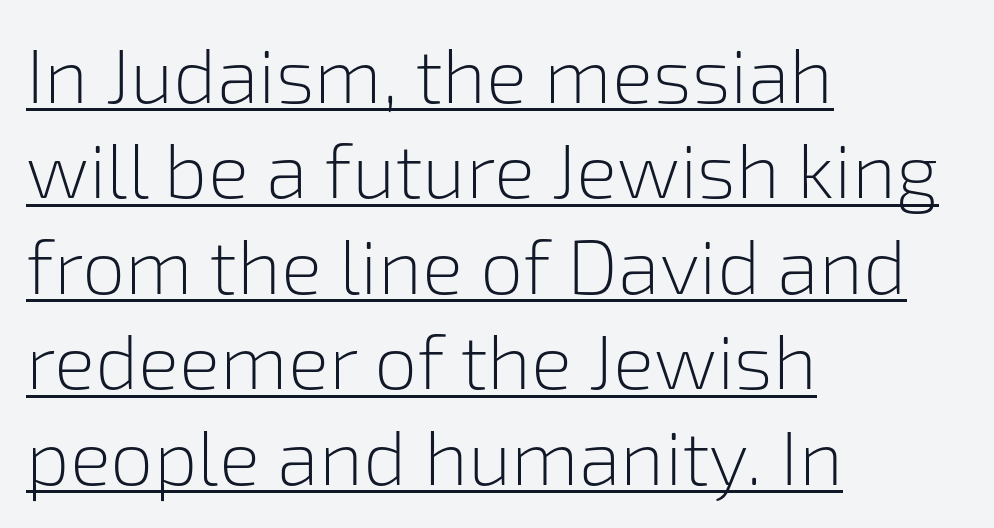
There is no visible air inserted between adjacent glyphs. This rendering uses left alignment, leaving the right contour irregular. The passage shown is not bold in any degree. Looks like someone drew a line under every word here.
